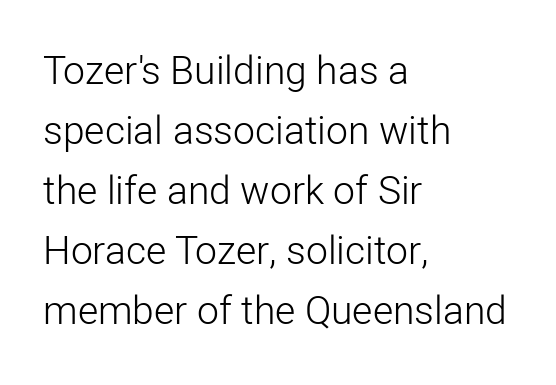
{"serif": "no", "italic": "no", "bold": "no", "weight": "light", "width": "normal", "stroke_contrast": "low", "x_height": "medium", "monospaced": "no", "underline": "no", "align": "left", "line_spacing": "normal", "line_spacing_ratio": 1.54, "letter_spacing": "normal", "letter_spacing_em": 0.0, "glyph_px": 39}
